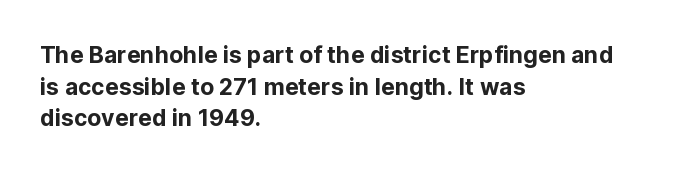
The image shows 23 px text type, upright; set left-aligned, normal line spacing (1.38x), normal letter spacing, not underlined.
